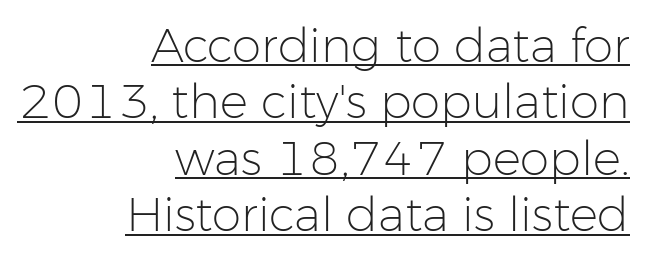
Q: Is the text bold? A: No.
Q: Is the text italic (slanted)? A: No, it is upright.
Q: Is the typeface a serif or a sans-serif typeface? A: Sans-serif.
Q: Is the text underlined? A: Yes.
Q: How is the paragraph aligned? A: Right-aligned.
Q: Is the spacing between letters normal or unusually wide? A: Normal.
Q: Width (condensed, normal, or wide)? A: Normal.
Q: Stroke contrast? A: Low.
Q: x-height? A: Medium.
Q: Monospaced? A: No.
